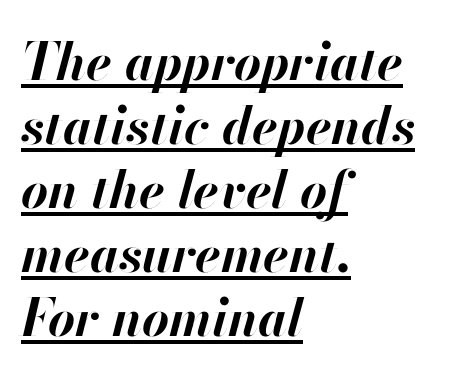
The rendered words wear a rule along their underside. Letter spacing: default. Would a proofreader flag this as italicized? Yes. Caption: bold face, heavy strokes. Is this a fixed-width face? No — the glyphs have proportional, varying widths.
